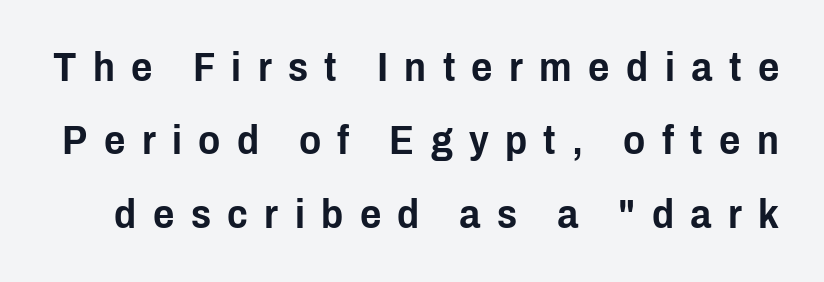
{"serif": "no", "italic": "no", "width": "condensed", "stroke_contrast": "low", "x_height": "medium", "monospaced": "no", "underline": "no", "line_spacing_ratio": 1.79, "letter_spacing": "wide", "letter_spacing_em": 0.4, "glyph_px": 41}
